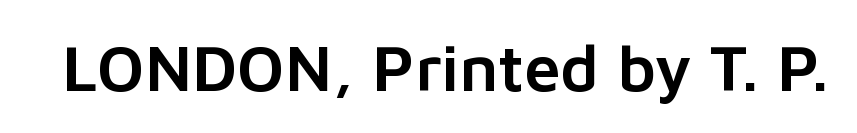
{"serif": "no", "italic": "no", "width": "normal", "stroke_contrast": "low", "x_height": "medium", "monospaced": "no", "underline": "no", "letter_spacing": "normal", "letter_spacing_em": 0.0, "glyph_px": 65}
